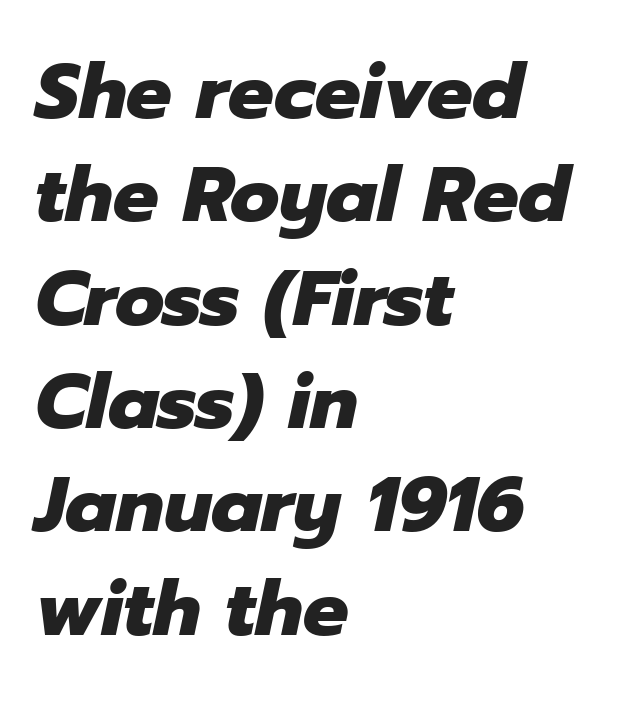
Nobody touched the tracking dial on this one. A typesetter would call this leading conventional body-copy spacing. A classic flush-left, rag-right setting is used for this passage. Just letters on the line, the space beneath them empty.
